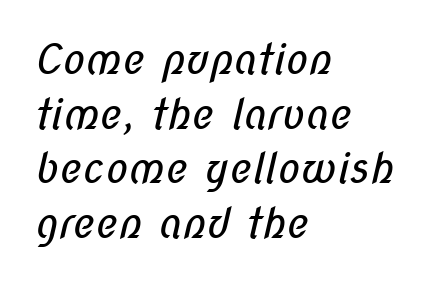
Varying glyph widths throughout — classic text-font behaviour. If you drew a ruler down the left edge, every line would touch it. This sample uses plain, unmodified letter spacing. Letters have the restrained weight of plain body copy at most. Type without underlining.
